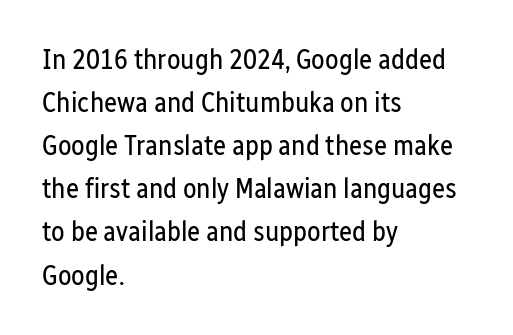
{"serif": "no", "italic": "no", "bold": "no", "weight": "regular", "width": "condensed", "stroke_contrast": "low", "x_height": "medium", "monospaced": "no", "underline": "no", "align": "left", "line_spacing": "normal", "line_spacing_ratio": 1.54, "letter_spacing": "normal", "letter_spacing_em": 0.0, "glyph_px": 28}
